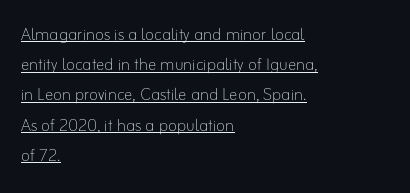
The image shows 21 px text type, upright; set left-aligned, normal line spacing (1.44x), normal letter spacing, underlined.
